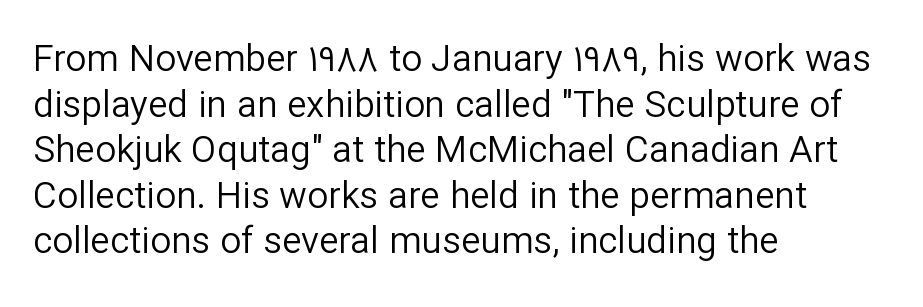
The image shows 37 px regular-weight sans-serif type, upright; set left-aligned, line spacing 1.23x, normal letter spacing, not underlined; low stroke contrast and a medium x-height.
